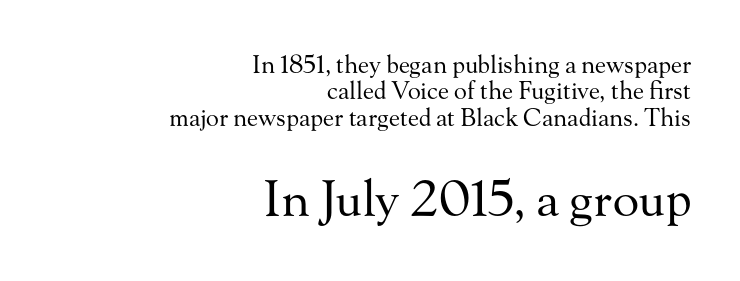
{"serif": "yes", "italic": "no", "bold": "no", "weight": "regular", "width": "normal", "stroke_contrast": "medium", "x_height": "small", "monospaced": "no", "underline": "no", "align": "right", "line_spacing": "tight", "line_spacing_ratio": 1.1, "letter_spacing": "normal", "letter_spacing_em": 0.0, "larger_block": "second", "size_ratio": 2.04, "glyph_px": 49}
